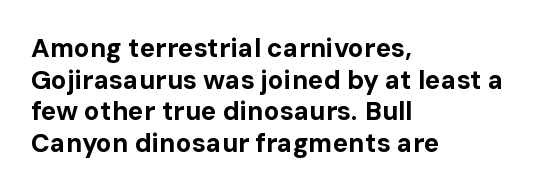
The image shows 26 px bold type, upright; set left-aligned, line spacing 1.22x, normal letter spacing, not underlined.
